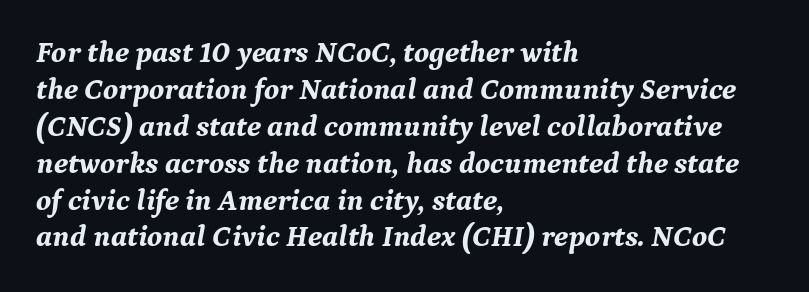
The image shows 30 px bold serif type, italic (leaning right); set left-aligned, line spacing 1.23x, normal letter spacing, not underlined; medium stroke contrast and a medium x-height.
